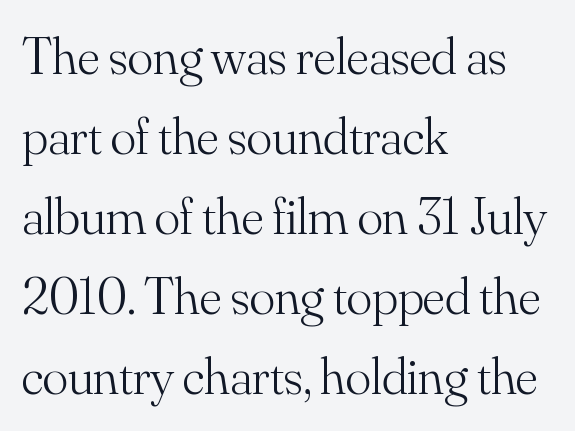
The image shows 53 px light serif type, upright; set left-aligned, normal line spacing (1.51x), normal letter spacing, not underlined; medium stroke contrast and a small x-height.
